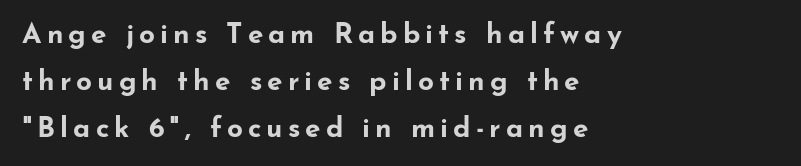
You can tell from the bare stems that sans-serif type was used. Successive baselines arrive at the customary interval. Plenty of ink on the page — the face is bold. Bare-footed words on every line. Think of a printed novel: that variable character pitch is what you see here. Is the block centered? No — it sits flush against the left margin.
